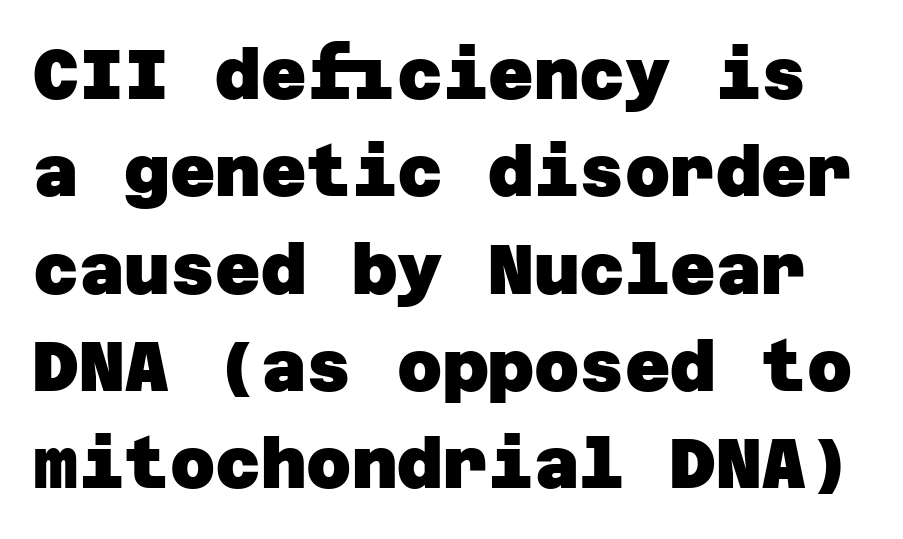
Q: Is the text bold? A: Yes.
Q: Is the typeface a serif or a sans-serif typeface? A: Sans-serif.
Q: Is the text underlined? A: No.
Q: Is the spacing between letters normal or unusually wide? A: Normal.
Q: Is the spacing between lines tight, normal or loose? A: Normal.
Q: Width (condensed, normal, or wide)? A: Normal.
Q: Stroke contrast? A: Low.
Q: x-height? A: Large.
